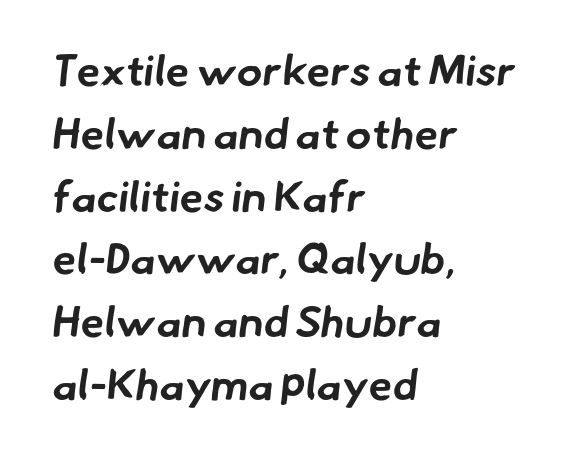
The image shows 43 px bold sans-serif type; set left-aligned, normal line spacing (1.46x), normal letter spacing, not underlined; low stroke contrast and a small x-height.
